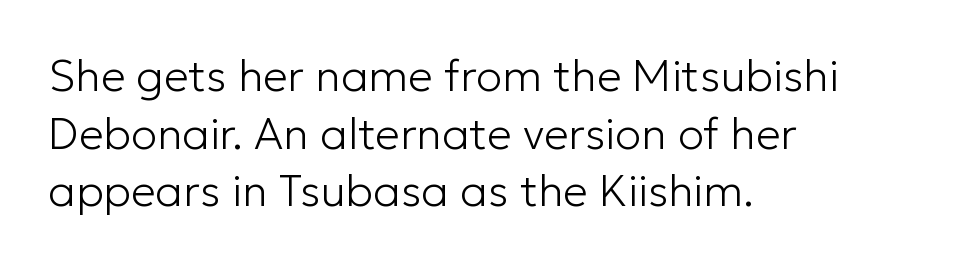
{"serif": "no", "italic": "no", "bold": "no", "weight": "light", "width": "normal", "stroke_contrast": "low", "x_height": "medium", "monospaced": "no", "underline": "no", "align": "left", "line_spacing": "normal", "line_spacing_ratio": 1.31, "letter_spacing": "normal", "letter_spacing_em": 0.0, "glyph_px": 44}
